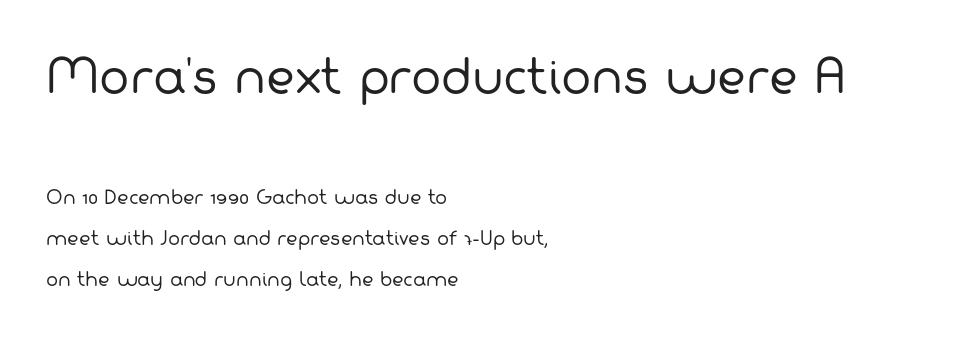
The image shows 45 px regular-weight sans-serif type; set left-aligned, loose line spacing (2.28x), normal letter spacing, not underlined; the first (top) block is 2.5x larger; low stroke contrast and a medium x-height.
